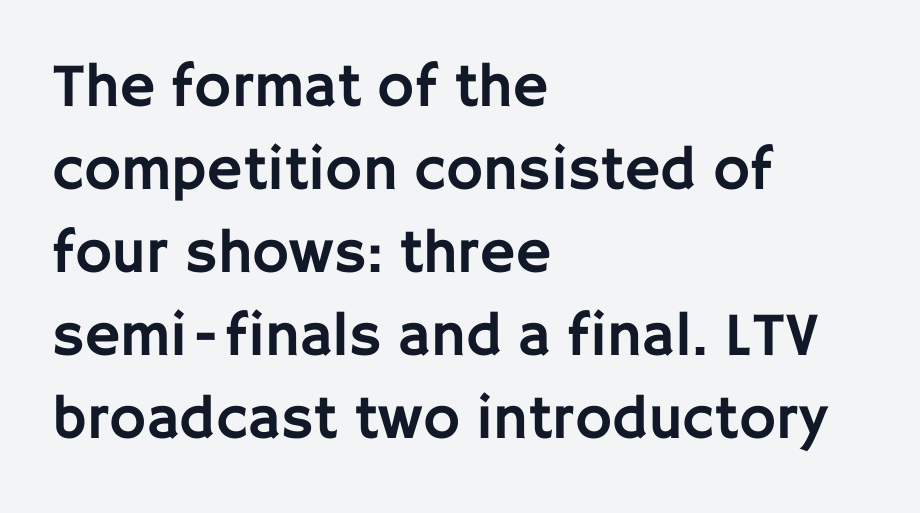
{"serif": "no", "italic": "no", "width": "normal", "stroke_contrast": "low", "x_height": "large", "monospaced": "no", "underline": "no", "align": "left", "line_spacing": "normal", "line_spacing_ratio": 1.34, "letter_spacing": "normal", "letter_spacing_em": 0.0, "glyph_px": 62}
